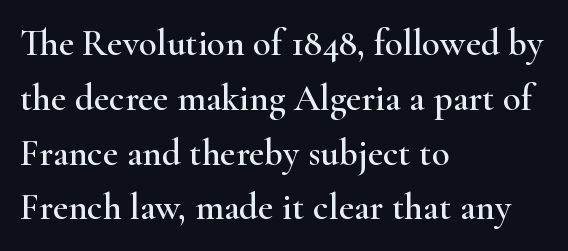
The image shows 37 px wide serif type, upright; set left-aligned, normal line spacing (1.48x), normal letter spacing, not underlined; high stroke contrast and a small x-height.
